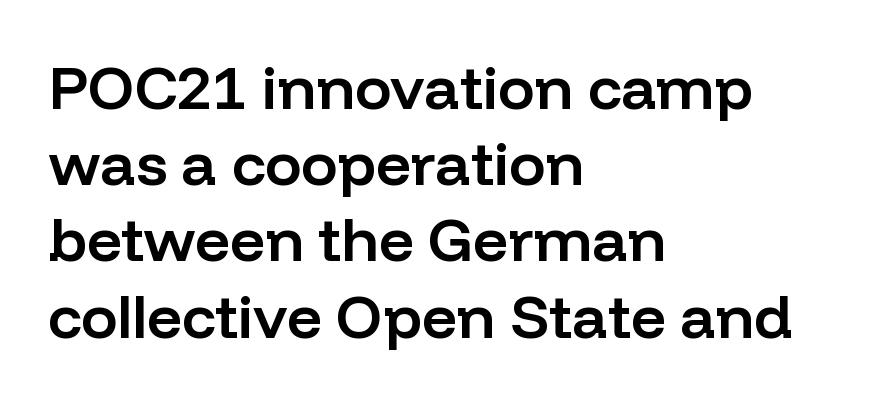
The image shows 61 px semibold sans-serif type, upright; set left-aligned, normal line spacing (1.25x), normal letter spacing, not underlined; low stroke contrast and a medium x-height.
